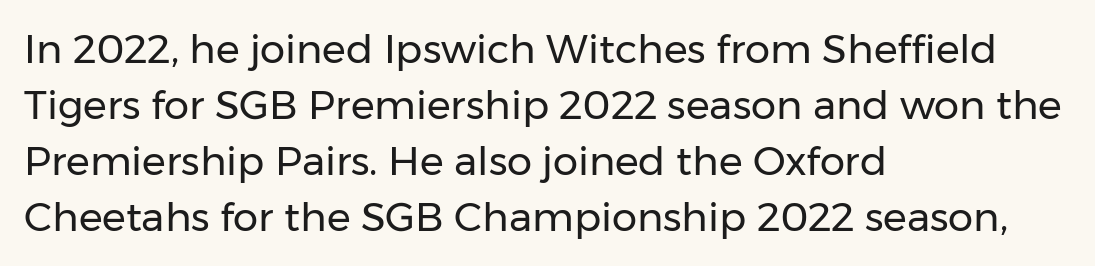
I'd call this a sans setting — the letters go barefoot. You could call the tracking neutral — neither tight nor loose. No letter is thick-stroked: the sample isn't bold. These lines were composed using upright roman letters. Caption: multi-line text, flush left, ragged right. These lines sit exactly where default settings would place them.
